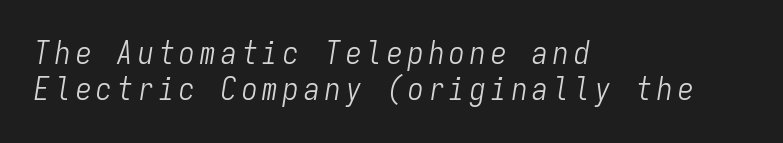
The image shows 31 px light, condensed type, italic (leaning right), monospaced; set left-aligned, line spacing 1.16x, not underlined; low stroke contrast and a medium x-height.
